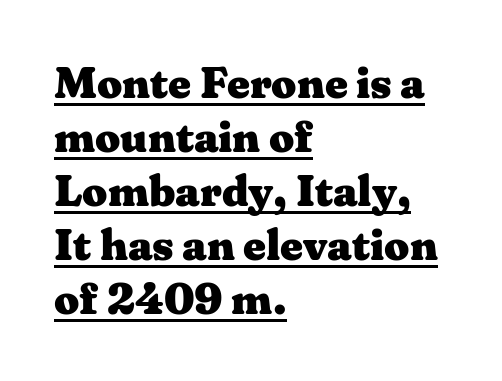
The characters display serif detailing at their extremities. How heavy is the stroke? Heavy — this is a bold. Tracking here is standard; glyphs follow each other at the usual distance. Vertical strokes here are truly vertical. The face used here is proportionally spaced, like ordinary book or web type.
